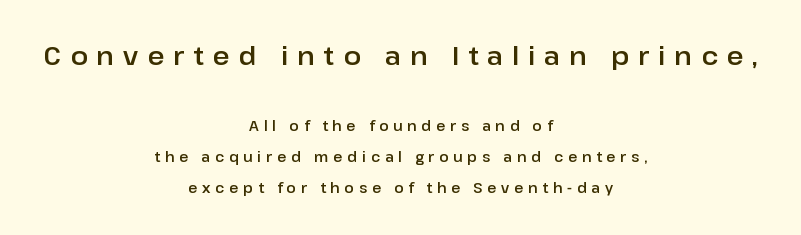
Q: Is the text italic (slanted)? A: No, it is upright.
Q: Is the text underlined? A: No.
Q: How is the paragraph aligned? A: Centered.
Q: Is the spacing between letters normal or unusually wide? A: Unusually wide.
Q: Is the spacing between lines tight, normal or loose? A: Loose.
Q: Which block of text is set in a larger size, the first (top) or the second (bottom)? A: The first (top) one.
